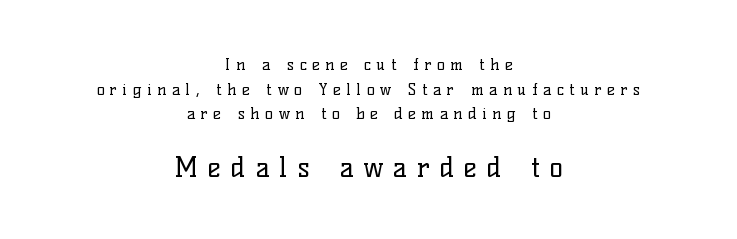
The image shows 28 px regular-weight serif type, upright; set centered, normal line spacing (1.54x), unusually wide letter spacing (+0.35 em), not underlined; the second (bottom) block is 1.75x larger; low stroke contrast and a medium x-height.
